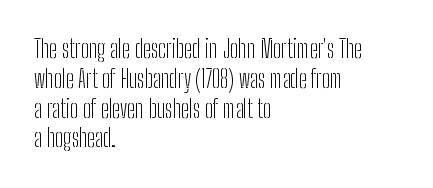
{"italic": "no", "bold": "no", "underline": "no", "align": "left", "line_spacing_ratio": 1.24, "letter_spacing": "normal", "letter_spacing_em": 0.0, "glyph_px": 24}
